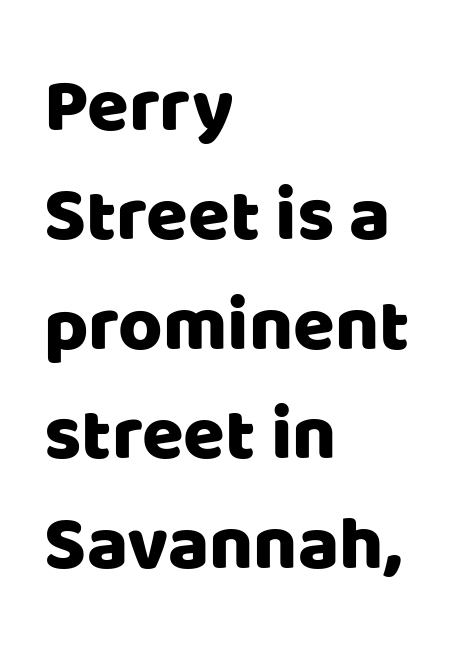
{"serif": "no", "italic": "no", "width": "normal", "stroke_contrast": "low", "x_height": "large", "monospaced": "no", "underline": "no", "align": "left", "line_spacing": "normal", "line_spacing_ratio": 1.44, "letter_spacing": "normal", "letter_spacing_em": 0.0, "glyph_px": 76}
